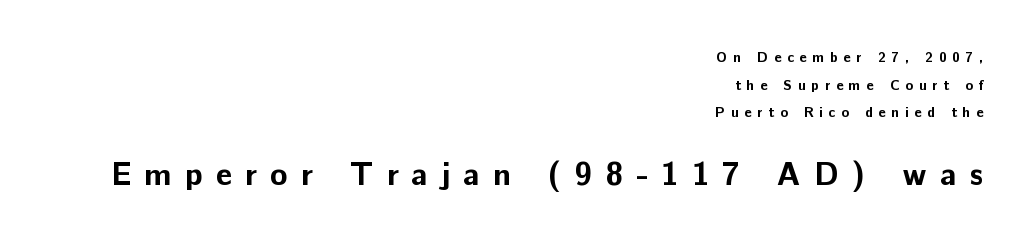
{"serif": "no", "italic": "no", "bold": "yes", "weight": "bold", "width": "normal", "stroke_contrast": "low", "x_height": "medium", "monospaced": "no", "underline": "no", "align": "right", "line_spacing": "loose", "line_spacing_ratio": 1.98, "letter_spacing": "wide", "letter_spacing_em": 0.41, "larger_block": "second", "size_ratio": 2.29, "glyph_px": 32}
